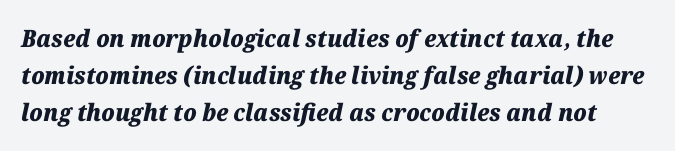
Q: Is the text bold? A: Yes.
Q: Is the text italic (slanted)? A: Yes, it leans right by about 12 degrees.
Q: Is the text underlined? A: No.
Q: Is the spacing between letters normal or unusually wide? A: Normal.
Q: Is the spacing between lines tight, normal or loose? A: Normal.
